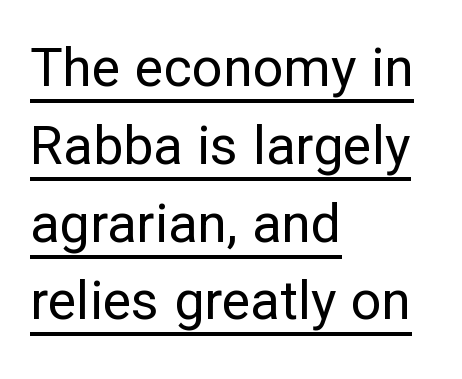
Q: Is the text bold? A: No.
Q: Is the text italic (slanted)? A: No, it is upright.
Q: Is the typeface a serif or a sans-serif typeface? A: Sans-serif.
Q: Is the text underlined? A: Yes.
Q: How is the paragraph aligned? A: Left-aligned.
Q: Is the spacing between letters normal or unusually wide? A: Normal.
Q: Is the spacing between lines tight, normal or loose? A: Normal.
Q: Width (condensed, normal, or wide)? A: Normal.
Q: Stroke contrast? A: Low.
Q: x-height? A: Medium.
Q: Monospaced? A: No.
